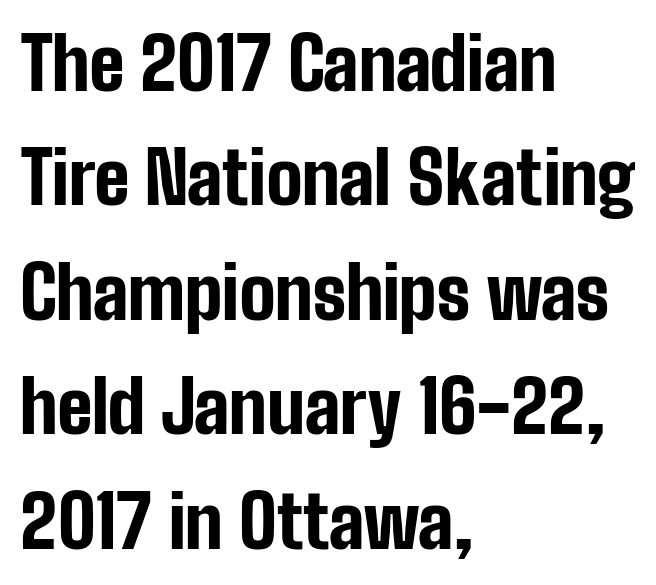
The image shows 72 px bold, condensed sans-serif type, upright; set left-aligned, normal line spacing (1.59x), normal letter spacing, not underlined; low stroke contrast and a medium x-height.
